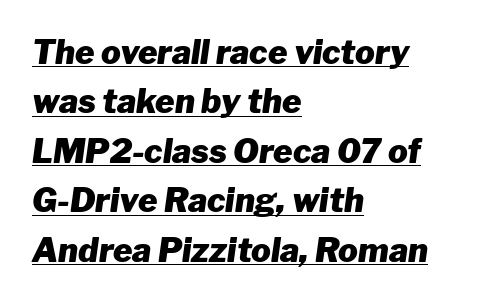
Q: Is the text bold? A: Yes.
Q: Is the text italic (slanted)? A: Yes, it leans right by about 8 degrees.
Q: Is the text underlined? A: Yes.
Q: How is the paragraph aligned? A: Left-aligned.
Q: Is the spacing between letters normal or unusually wide? A: Normal.
Q: Is the spacing between lines tight, normal or loose? A: Normal.
Q: Width (condensed, normal, or wide)? A: Normal.
Q: Stroke contrast? A: Low.
Q: x-height? A: Medium.
Q: Monospaced? A: No.
